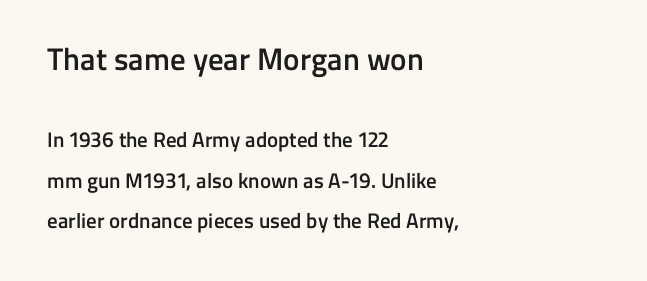
Q: Is the text bold? A: Semi-bold.
Q: Is the text italic (slanted)? A: No, it is upright.
Q: Is the typeface a serif or a sans-serif typeface? A: Sans-serif.
Q: Is the text underlined? A: No.
Q: How is the paragraph aligned? A: Left-aligned.
Q: Is the spacing between letters normal or unusually wide? A: Normal.
Q: Is the spacing between lines tight, normal or loose? A: Loose.
Q: Which block of text is set in a larger size, the first (top) or the second (bottom)? A: The first (top) one.
Q: Width (condensed, normal, or wide)? A: Normal.
Q: Stroke contrast? A: Low.
Q: x-height? A: Medium.
Q: Monospaced? A: No.
